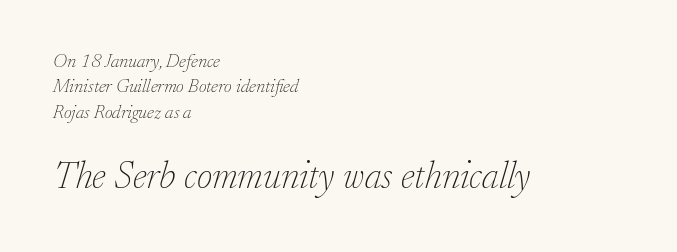
Q: Is the text bold? A: No.
Q: Is the text italic (slanted)? A: Yes, it leans right by about 17 degrees.
Q: Is the typeface a serif or a sans-serif typeface? A: Serif.
Q: Is the text underlined? A: No.
Q: How is the paragraph aligned? A: Left-aligned.
Q: Is the spacing between letters normal or unusually wide? A: Normal.
Q: Is the spacing between lines tight, normal or loose? A: Normal.
Q: Which block of text is set in a larger size, the first (top) or the second (bottom)? A: The second (bottom) one.
Q: Width (condensed, normal, or wide)? A: Normal.
Q: Stroke contrast? A: Low.
Q: x-height? A: Small.
Q: Monospaced? A: No.
